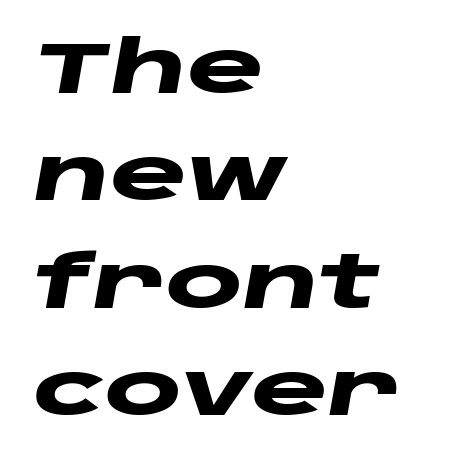
Q: Is the text bold? A: Yes.
Q: Is the text italic (slanted)? A: Yes, it leans right by about 10 degrees.
Q: Is the text underlined? A: No.
Q: How is the paragraph aligned? A: Left-aligned.
Q: Is the spacing between letters normal or unusually wide? A: Normal.
Q: Is the spacing between lines tight, normal or loose? A: Normal.
Q: Width (condensed, normal, or wide)? A: Wide.
Q: Stroke contrast? A: Low.
Q: x-height? A: Large.
Q: Monospaced? A: No.
